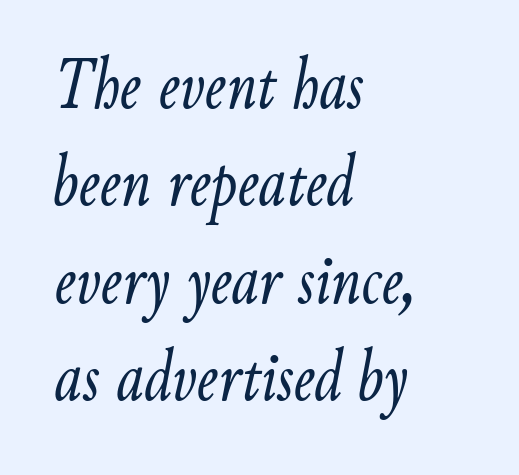
Q: Is the text bold? A: No.
Q: Is the text italic (slanted)? A: Yes, it leans right by about 9 degrees.
Q: Is the text underlined? A: No.
Q: How is the paragraph aligned? A: Left-aligned.
Q: Is the spacing between letters normal or unusually wide? A: Normal.
Q: Is the spacing between lines tight, normal or loose? A: Normal.
Q: Width (condensed, normal, or wide)? A: Condensed.
Q: Stroke contrast? A: Low.
Q: x-height? A: Small.
Q: Monospaced? A: No.
